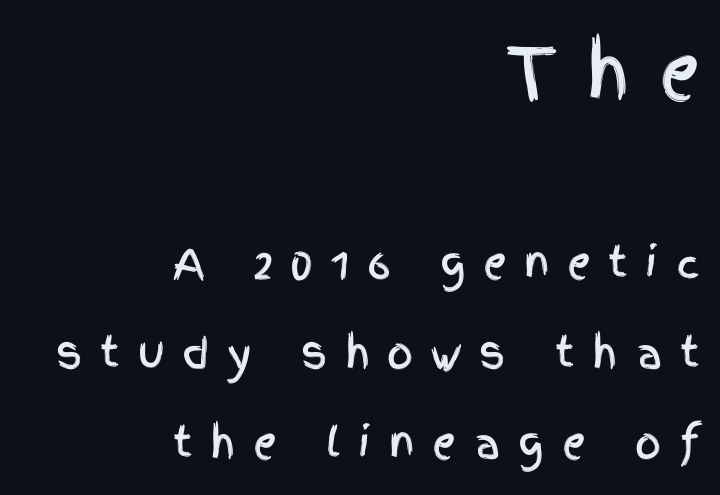
Q: Is the text italic (slanted)? A: No, it is upright.
Q: Is the typeface a serif or a sans-serif typeface? A: Sans-serif.
Q: Is the text underlined? A: No.
Q: How is the paragraph aligned? A: Right-aligned.
Q: Is the spacing between letters normal or unusually wide? A: Unusually wide.
Q: Is the spacing between lines tight, normal or loose? A: Loose.
Q: Which block of text is set in a larger size, the first (top) or the second (bottom)? A: The first (top) one.
Q: Width (condensed, normal, or wide)? A: Condensed.
Q: x-height? A: Large.
Q: Monospaced? A: No.
